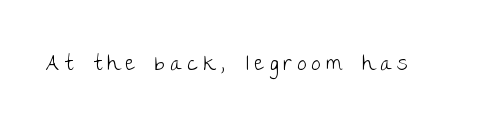
Q: Is the text bold? A: No.
Q: Is the text italic (slanted)? A: No, it is upright.
Q: Is the text underlined? A: No.
Q: Is the spacing between letters normal or unusually wide? A: Unusually wide.
